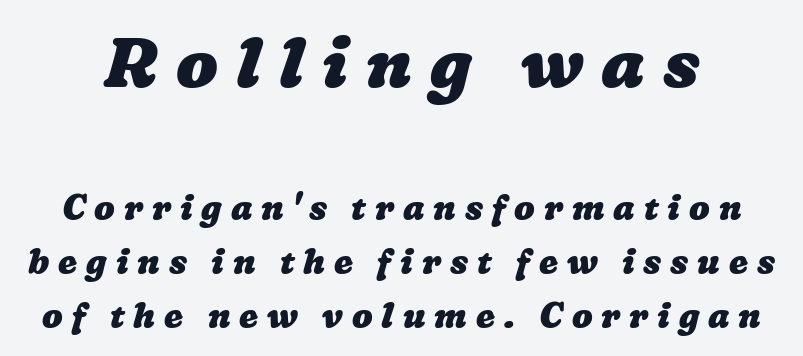
{"bold": "yes", "weight": "heavy", "width": "wide", "stroke_contrast": "low", "x_height": "medium", "monospaced": "no", "underline": "no", "line_spacing": "normal", "line_spacing_ratio": 1.6, "letter_spacing": "wide", "letter_spacing_em": 0.26, "larger_block": "first", "size_ratio": 2.03, "glyph_px": 69}
